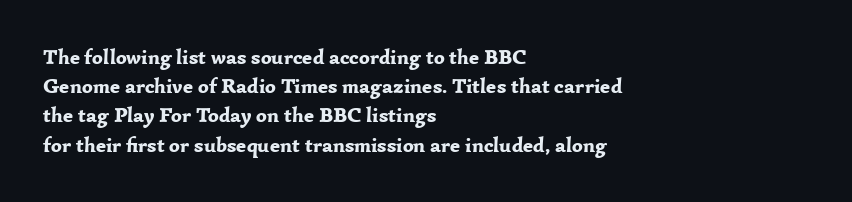
Q: Is the text bold? A: Yes.
Q: Is the text italic (slanted)? A: No, it is upright.
Q: Is the text underlined? A: No.
Q: How is the paragraph aligned? A: Left-aligned.
Q: Is the spacing between letters normal or unusually wide? A: Normal.
Q: Is the spacing between lines tight, normal or loose? A: Normal.
